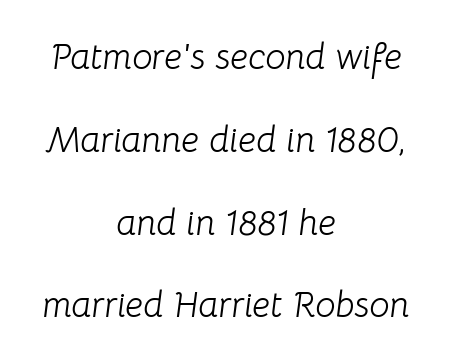
The image shows 36 px light type, italic (leaning right); set centered, loose line spacing (2.3x), normal letter spacing, not underlined; low stroke contrast and a medium x-height.
